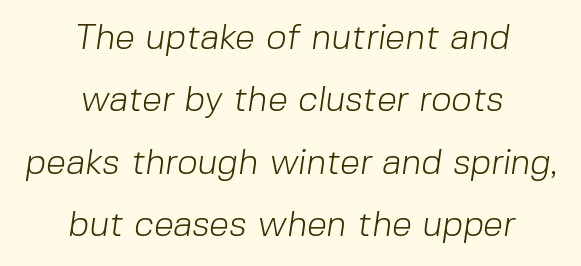
{"serif": "no", "bold": "no", "weight": "light", "width": "normal", "stroke_contrast": "low", "x_height": "medium", "monospaced": "no", "underline": "no", "align": "center", "line_spacing_ratio": 1.73, "letter_spacing": "normal", "letter_spacing_em": 0.0, "glyph_px": 36}
